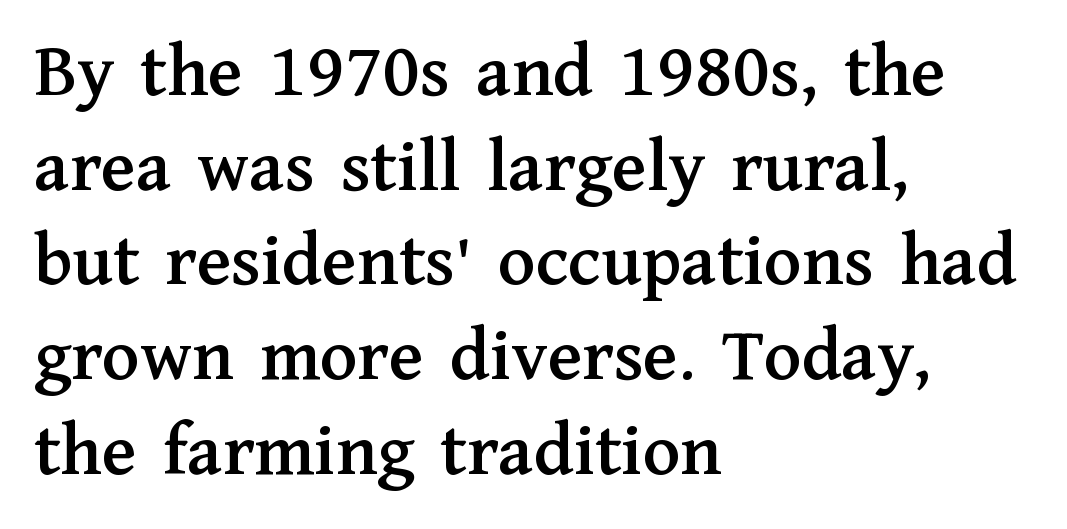
{"serif": "yes", "italic": "no", "width": "normal", "stroke_contrast": "medium", "x_height": "medium", "monospaced": "no", "underline": "no", "align": "left", "line_spacing_ratio": 1.23, "letter_spacing": "normal", "letter_spacing_em": 0.0, "glyph_px": 77}
